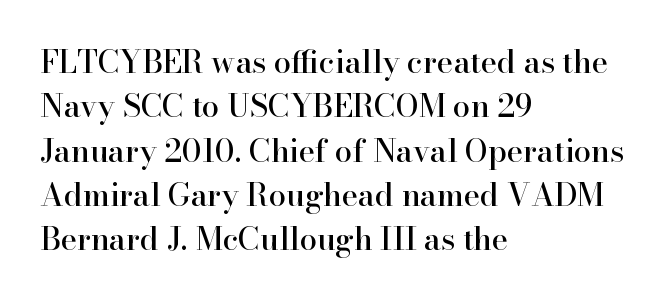
This sample has the flowing, uneven cadence of proportional lettering. Is there much room between lines? A standard amount, neither cramped nor airy. These lines keep a tight, regular rhythm from letter to letter. Just letters on the line, the space beneath them empty. Every stem runs plumb, perpendicular to the baseline.
